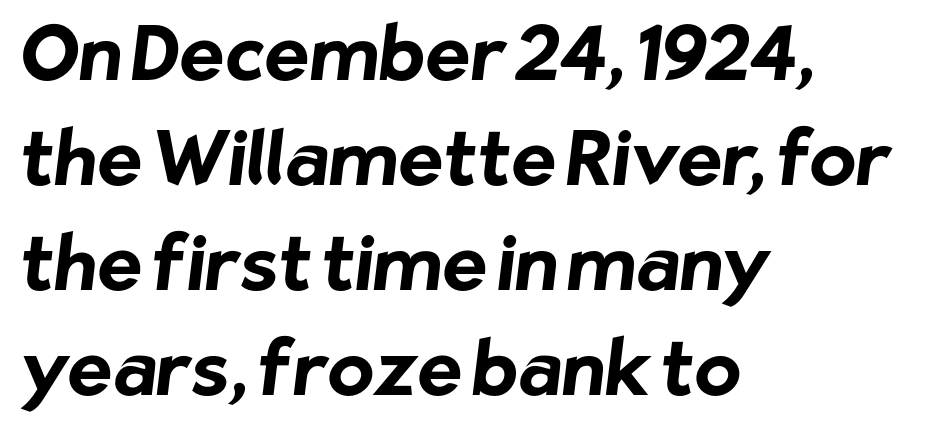
The image shows 76 px bold sans-serif type; set left-aligned, normal line spacing (1.38x), normal letter spacing, not underlined; low stroke contrast and a medium x-height.
